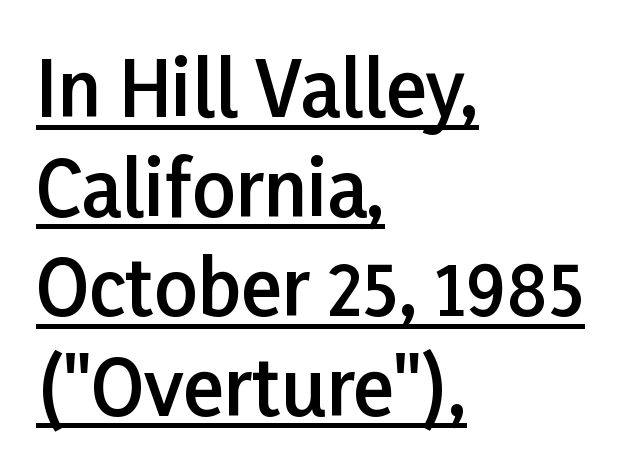
Notice how a bar underscores the lettering throughout. Normally led — the rows are evenly, conventionally spaced. Italic: no, the glyphs are upright roman. You could not count columns in this text — the font is proportionally spaced.
